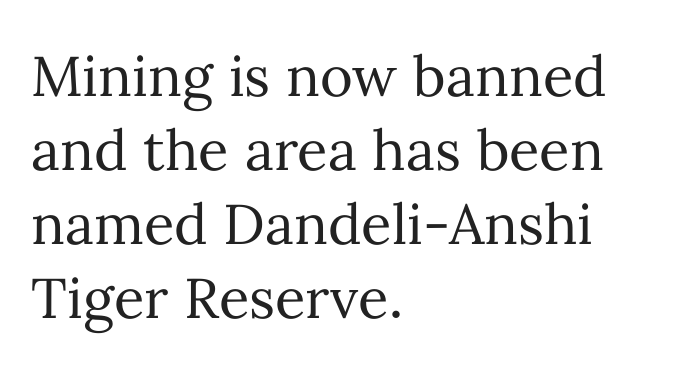
Tracking here is standard; glyphs follow each other at the usual distance. Tall strokes in this sample are plumb rather than angled. Quick note: interline space is typical. Line starts are locked; line ends wander. Lines of text with bare space underneath. Think of a printed novel: that variable character pitch is what you see here.
